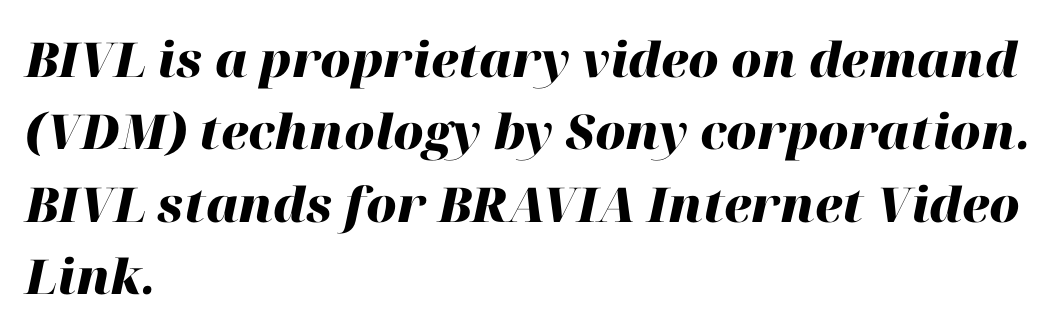
The image shows 48 px heavy type, italic (leaning right); set left-aligned, normal line spacing (1.51x), normal letter spacing, not underlined; high stroke contrast and a medium x-height.
